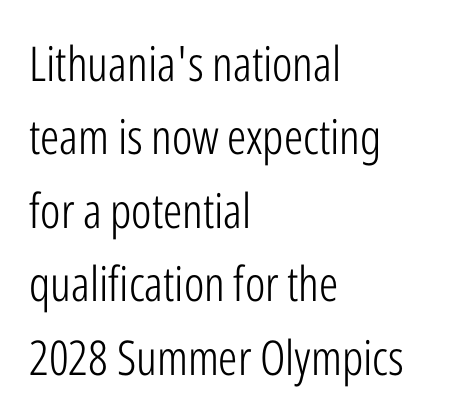
The image shows 48 px light, condensed sans-serif type, upright; set left-aligned, normal line spacing (1.53x), normal letter spacing, not underlined; low stroke contrast and a medium x-height.
